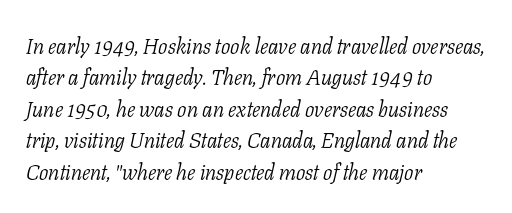
{"italic": "yes", "lean": "right", "slant_degrees": 11, "bold": "no", "underline": "no", "align": "left", "line_spacing": "normal", "line_spacing_ratio": 1.43, "letter_spacing": "normal", "letter_spacing_em": 0.0, "glyph_px": 22}
